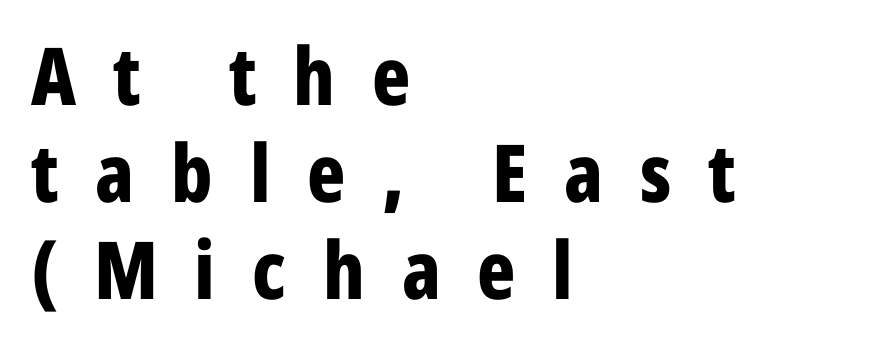
Q: Is the text bold? A: Yes.
Q: Is the text italic (slanted)? A: No, it is upright.
Q: Is the typeface a serif or a sans-serif typeface? A: Sans-serif.
Q: Is the text underlined? A: No.
Q: How is the paragraph aligned? A: Left-aligned.
Q: Is the spacing between letters normal or unusually wide? A: Unusually wide.
Q: Width (condensed, normal, or wide)? A: Condensed.
Q: Stroke contrast? A: Low.
Q: x-height? A: Medium.
Q: Monospaced? A: No.
